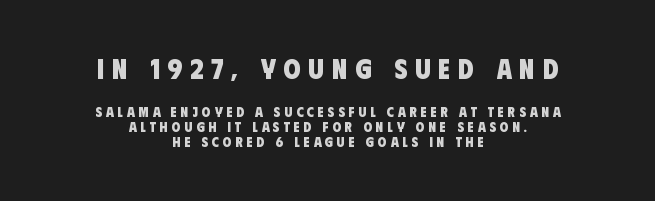
Q: Is the text bold? A: Yes.
Q: Is the typeface a serif or a sans-serif typeface? A: Sans-serif.
Q: Is the text underlined? A: No.
Q: How is the paragraph aligned? A: Centered.
Q: Is the spacing between letters normal or unusually wide? A: Unusually wide.
Q: Is the spacing between lines tight, normal or loose? A: Tight.
Q: Which block of text is set in a larger size, the first (top) or the second (bottom)? A: The first (top) one.
Q: Width (condensed, normal, or wide)? A: Condensed.
Q: Stroke contrast? A: Low.
Q: x-height? A: Large.
Q: Monospaced? A: No.
